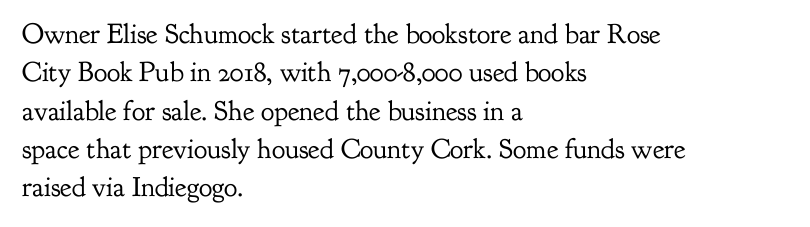
The image shows 28 px regular-weight serif type, upright; set left-aligned, normal line spacing (1.37x), normal letter spacing, not underlined; low stroke contrast and a small x-height.
